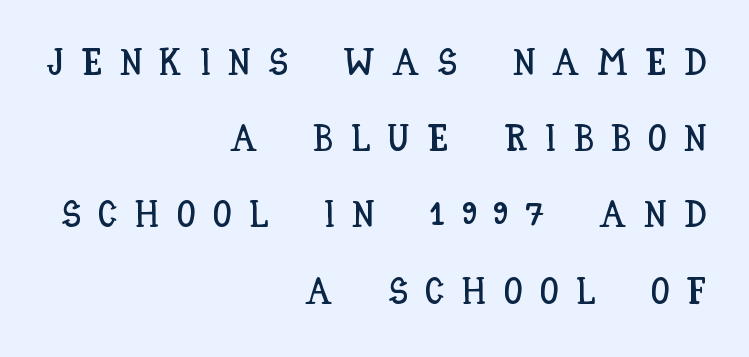
The image shows 37 px condensed type, upright; set right-aligned, loose line spacing (2.06x), unusually wide letter spacing (+0.48 em), not underlined; low stroke contrast and a large x-height.
